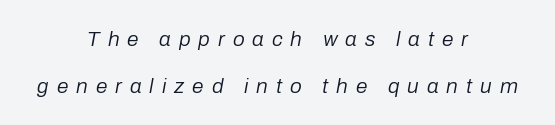
Q: Is the text bold? A: No.
Q: Is the text italic (slanted)? A: Yes, it leans right by about 10 degrees.
Q: Is the text underlined? A: No.
Q: How is the paragraph aligned? A: Centered.
Q: Is the spacing between letters normal or unusually wide? A: Unusually wide.
Q: Is the spacing between lines tight, normal or loose? A: Loose.
